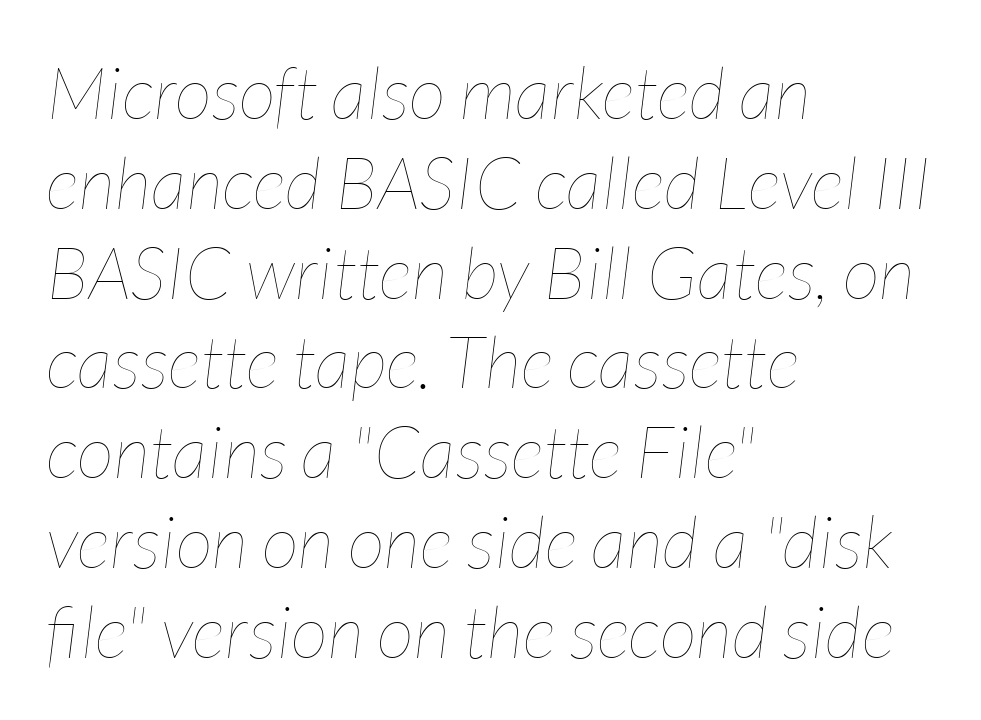
Q: Is the text bold? A: No.
Q: Is the text italic (slanted)? A: Yes, it leans right by about 7 degrees.
Q: Is the text underlined? A: No.
Q: How is the paragraph aligned? A: Left-aligned.
Q: Is the spacing between letters normal or unusually wide? A: Normal.
Q: Width (condensed, normal, or wide)? A: Condensed.
Q: Stroke contrast? A: Low.
Q: x-height? A: Medium.
Q: Monospaced? A: No.
